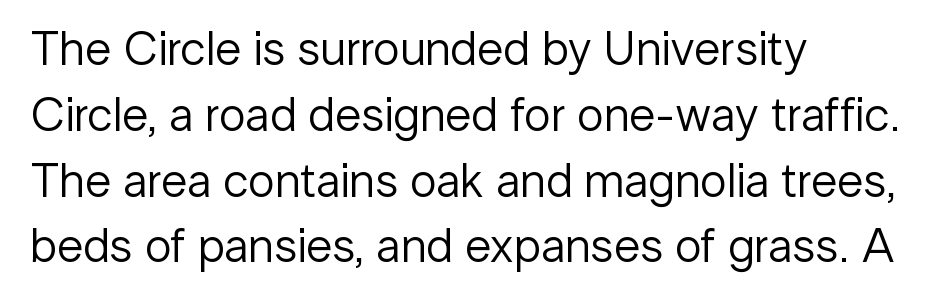
Q: Is the text bold? A: No.
Q: Is the text italic (slanted)? A: No, it is upright.
Q: Is the typeface a serif or a sans-serif typeface? A: Sans-serif.
Q: Is the text underlined? A: No.
Q: How is the paragraph aligned? A: Left-aligned.
Q: Is the spacing between letters normal or unusually wide? A: Normal.
Q: Is the spacing between lines tight, normal or loose? A: Normal.
Q: Width (condensed, normal, or wide)? A: Normal.
Q: Stroke contrast? A: Low.
Q: x-height? A: Medium.
Q: Monospaced? A: No.
